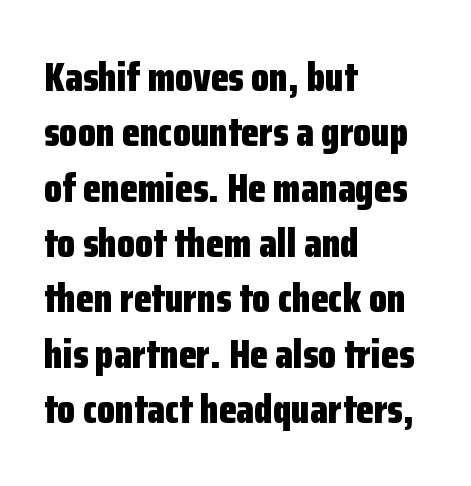
{"serif": "no", "italic": "no", "bold": "yes", "weight": "bold", "width": "condensed", "stroke_contrast": "low", "x_height": "medium", "monospaced": "no", "underline": "no", "align": "left", "line_spacing": "normal", "line_spacing_ratio": 1.35, "letter_spacing": "normal", "letter_spacing_em": 0.0, "glyph_px": 41}
